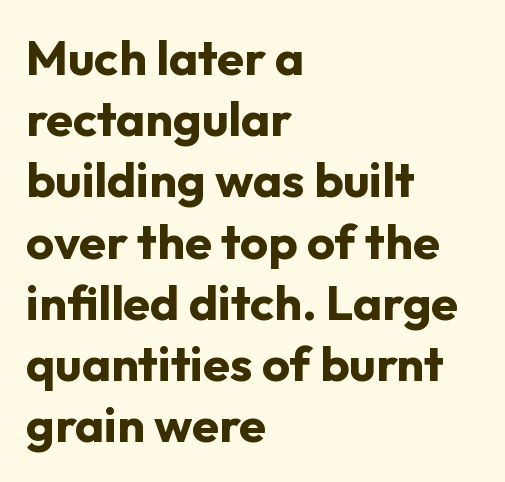
{"serif": "no", "italic": "no", "bold": "yes", "weight": "bold", "width": "normal", "stroke_contrast": "low", "x_height": "medium", "monospaced": "no", "underline": "no", "align": "left", "line_spacing": "normal", "line_spacing_ratio": 1.25, "letter_spacing": "normal", "letter_spacing_em": 0.0, "glyph_px": 49}
